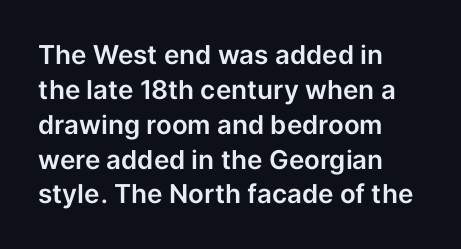
The image shows 26 px text type, upright; set left-aligned, normal line spacing (1.34x), normal letter spacing, not underlined.
